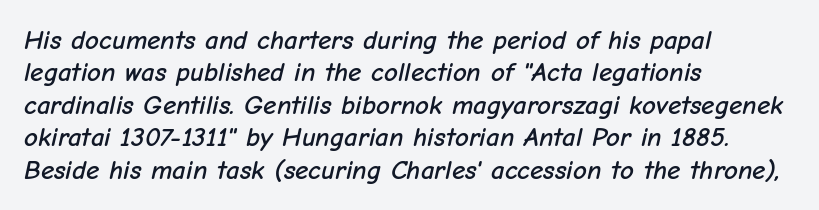
Q: Is the text italic (slanted)? A: Yes, it leans right by about 12 degrees.
Q: Is the text underlined? A: No.
Q: How is the paragraph aligned? A: Left-aligned.
Q: Is the spacing between letters normal or unusually wide? A: Normal.
